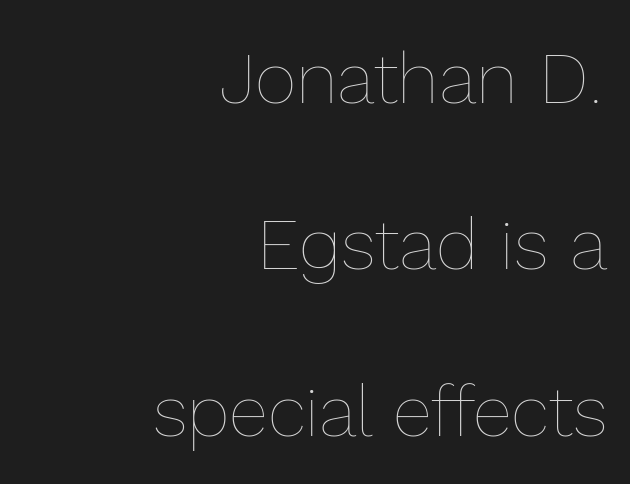
The image shows 72 px thin type, upright; set right-aligned, loose line spacing (2.31x), normal letter spacing, not underlined; a medium x-height.
